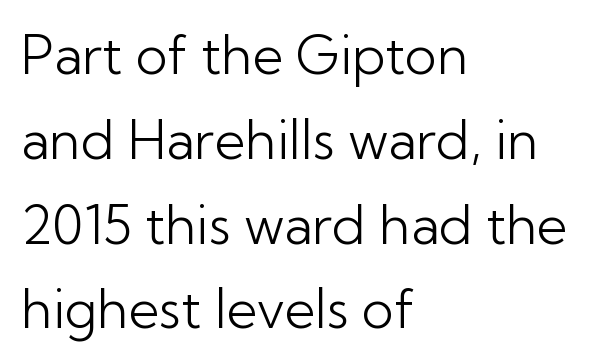
The image shows 53 px light sans-serif type, upright; set left-aligned, normal line spacing (1.6x), normal letter spacing, not underlined; low stroke contrast and a medium x-height.
